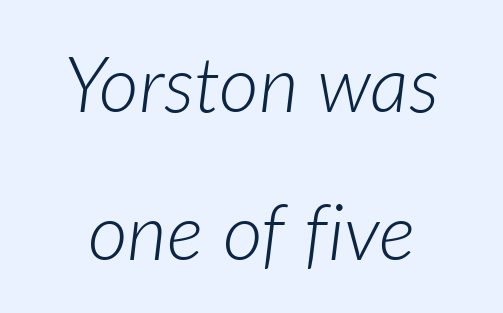
Q: Is the text bold? A: No.
Q: Is the text italic (slanted)? A: Yes, it leans right by about 7 degrees.
Q: Is the text underlined? A: No.
Q: Is the spacing between letters normal or unusually wide? A: Normal.
Q: Is the spacing between lines tight, normal or loose? A: Loose.
Q: Width (condensed, normal, or wide)? A: Normal.
Q: Stroke contrast? A: Low.
Q: x-height? A: Medium.
Q: Monospaced? A: No.
